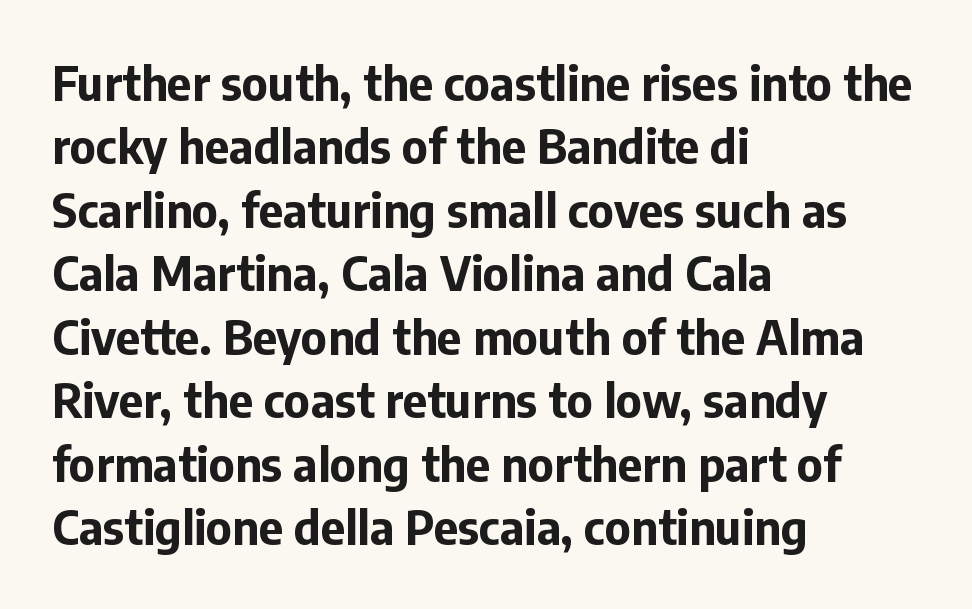
{"serif": "no", "italic": "no", "bold": "yes", "weight": "bold", "width": "normal", "stroke_contrast": "low", "x_height": "medium", "monospaced": "no", "underline": "no", "align": "left", "line_spacing": "normal", "line_spacing_ratio": 1.35, "letter_spacing": "normal", "letter_spacing_em": 0.0, "glyph_px": 47}
